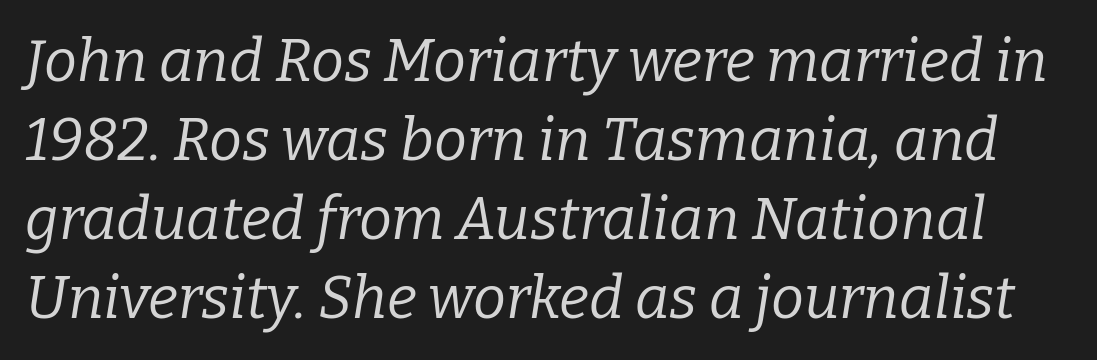
{"serif": "yes", "italic": "yes", "lean": "right", "slant_degrees": 9, "bold": "no", "weight": "regular", "width": "normal", "stroke_contrast": "low", "x_height": "medium", "monospaced": "no", "underline": "no", "line_spacing": "normal", "line_spacing_ratio": 1.34, "letter_spacing": "normal", "letter_spacing_em": 0.0, "glyph_px": 59}
